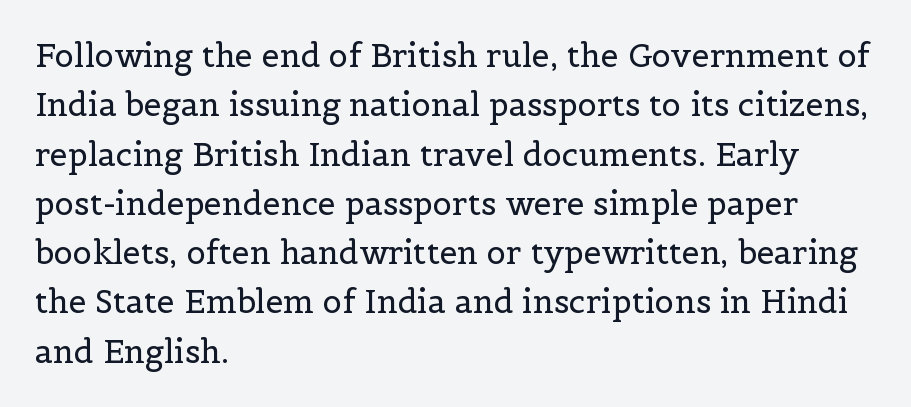
The space directly below the letters is spotless. The text block is weighted toward the left margin, trailing off unevenly rightward. Letters have the restrained weight of plain body copy at most. Notice how the stems are strictly vertical — no italics here. The lines sit at an ordinary, default distance from one another.
